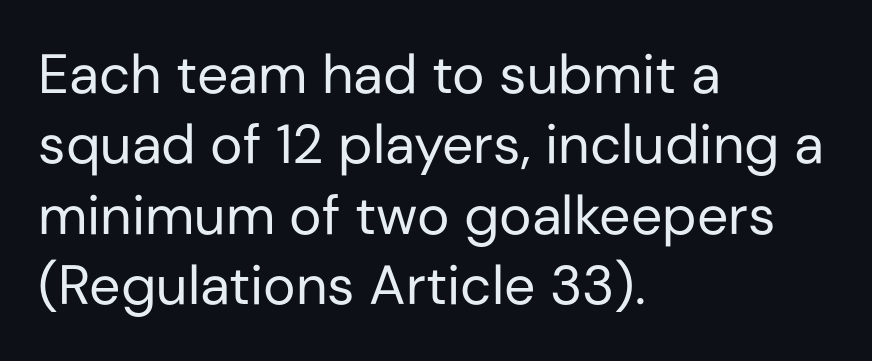
The image shows 55 px regular-weight sans-serif type, upright; set left-aligned, normal line spacing (1.28x), normal letter spacing, not underlined; low stroke contrast and a medium x-height.
